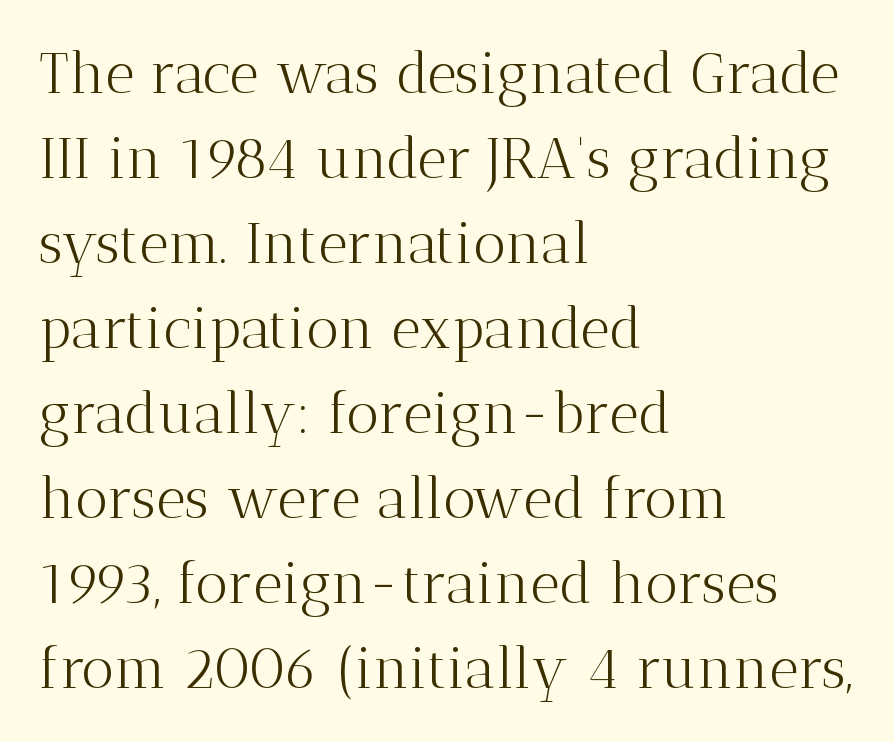
The ragged edge is on the right, which tells us the setting is flush left. Reading down the column, the eye jumps a familiar distance to each next line. Does the type have serifs? Yes, each stem ends in a small foot. Honestly, the letter spacing is just normal — you wouldn't notice it.
